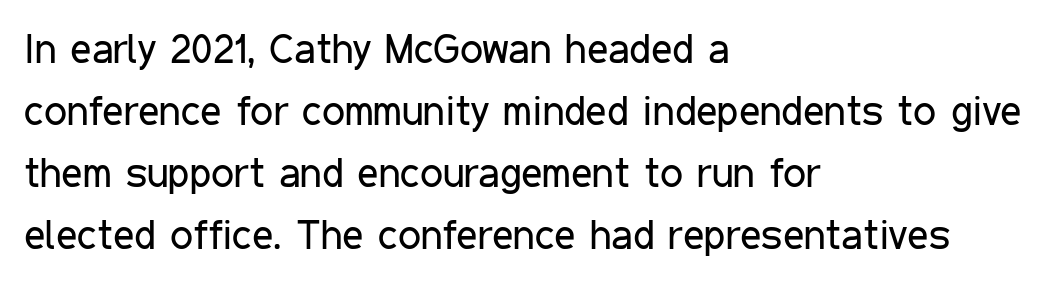
The image shows 41 px regular-weight, condensed sans-serif type, upright; set left-aligned, normal line spacing (1.51x), normal letter spacing, not underlined; low stroke contrast and a medium x-height.
